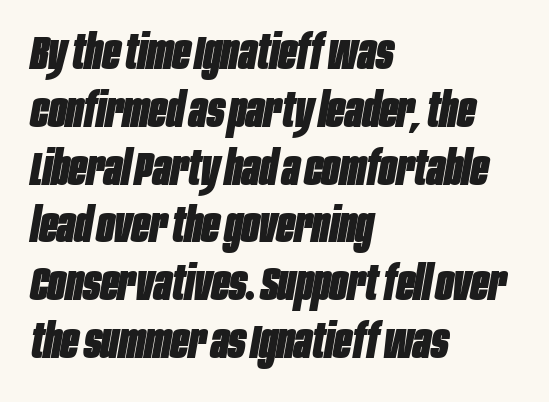
Descenders are the only things crossing below the line. Weight: bold. The text carries the slant typical of an italic or oblique font. Observe the ordinary spacing: letters are neighbours, not strangers.
